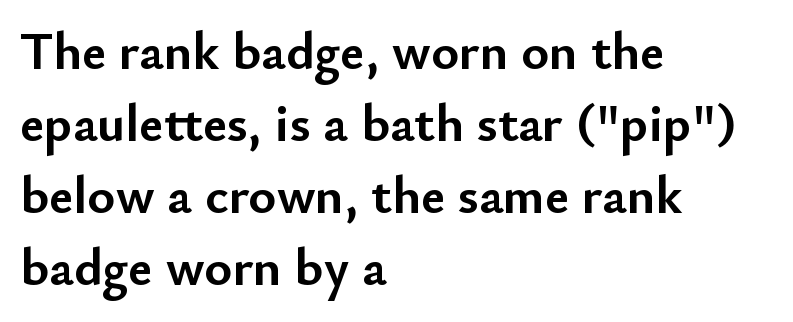
The letters are bold, with thick, heavy strokes. A normal amount of white space separates one row of letters from the next. The glyphs in this specimen are sans serif. It's the straight-up-and-down kind of type. Check the space under the baseline: it is left empty.
